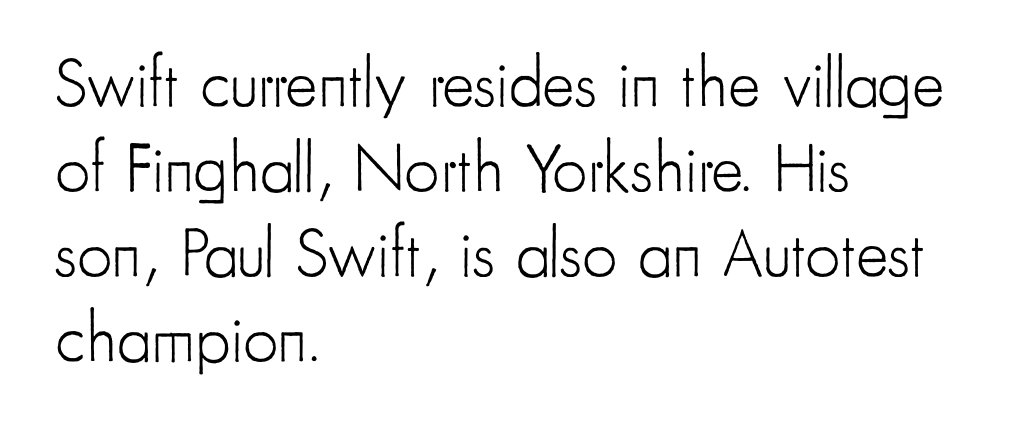
{"serif": "no", "italic": "no", "bold": "no", "weight": "light", "width": "condensed", "stroke_contrast": "low", "x_height": "small", "monospaced": "no", "underline": "no", "align": "left", "line_spacing_ratio": 1.23, "letter_spacing": "normal", "letter_spacing_em": 0.0, "glyph_px": 69}
